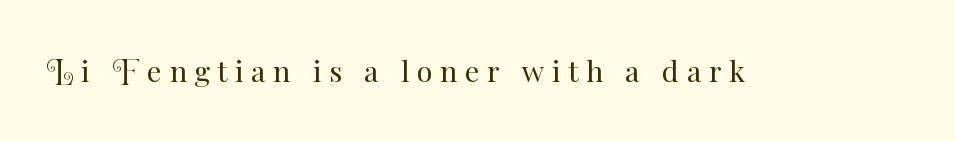
Stems and bowls with no extra thickness — not bold. The specimen omits any rule beneath the text block's lines. Designer's note — italics off, roman on. This sample has the flowing, uneven cadence of proportional lettering.
